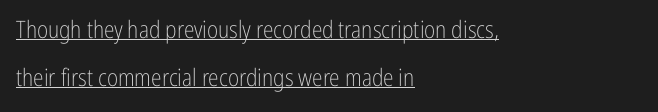
When letters stand straight like this, we call the style roman or upright. The block of text is sparse from top to bottom, with ample space between rows. Weight class: somewhere from thin through regular. These lines keep a tight, regular rhythm from letter to letter. Honestly, the underline is the first thing you notice here. Is the block centered? No — it sits flush against the left margin.
